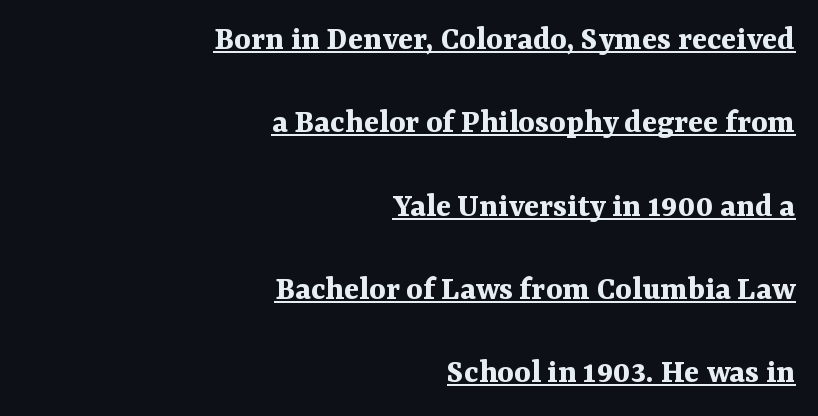
Each line ends at the same right margin while the left side varies. Regarding leading, the lines here are spaced well apart. Each letter keeps its own natural width here, so spacing adapts to shape. The letters stand straight up with perfectly vertical stems. Tracking value appears to be zero — textbook default spacing.
